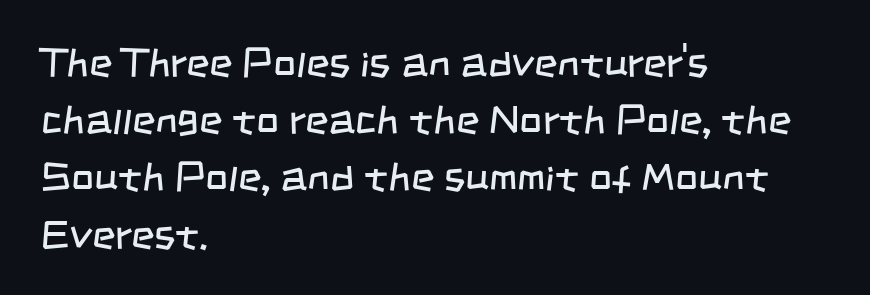
Beneath every word, the page is bare. In terms of letterform style, serifs are entirely absent. The rendering uses natural spacing where letterforms have individual widths. Reading down the column, the eye jumps a familiar distance to each next line. Is this a heavy cut? Hardly; it is regular or lighter.
